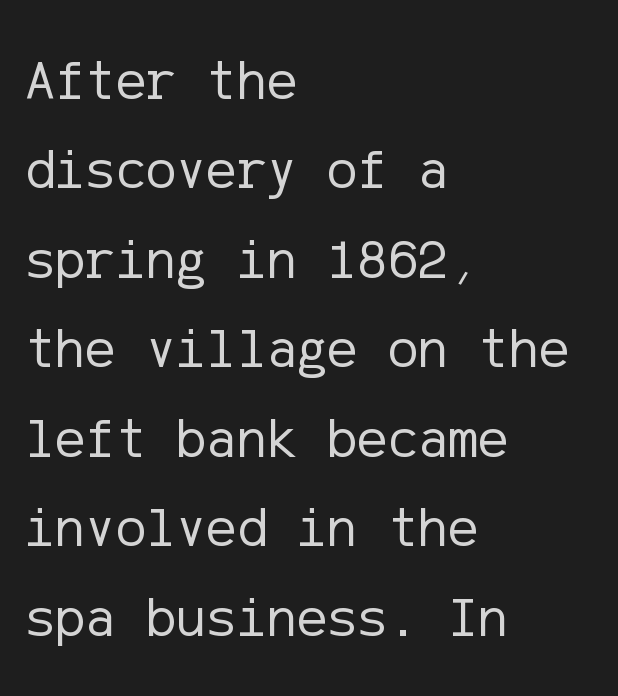
Q: Is the text bold? A: No.
Q: Is the text italic (slanted)? A: No, it is upright.
Q: Is the typeface a serif or a sans-serif typeface? A: Sans-serif.
Q: Is the text underlined? A: No.
Q: How is the paragraph aligned? A: Left-aligned.
Q: Is the spacing between letters normal or unusually wide? A: Normal.
Q: Is the spacing between lines tight, normal or loose? A: Normal.
Q: Width (condensed, normal, or wide)? A: Normal.
Q: Stroke contrast? A: Low.
Q: x-height? A: Medium.
